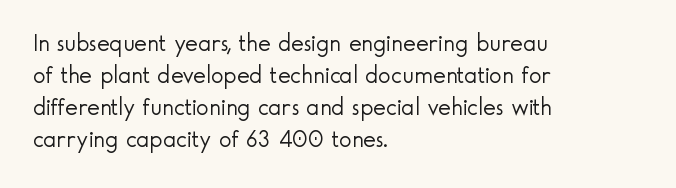
Q: Is the text bold? A: No.
Q: Is the text italic (slanted)? A: No, it is upright.
Q: Is the text underlined? A: No.
Q: How is the paragraph aligned? A: Left-aligned.
Q: Is the spacing between letters normal or unusually wide? A: Normal.
Q: Is the spacing between lines tight, normal or loose? A: Normal.
